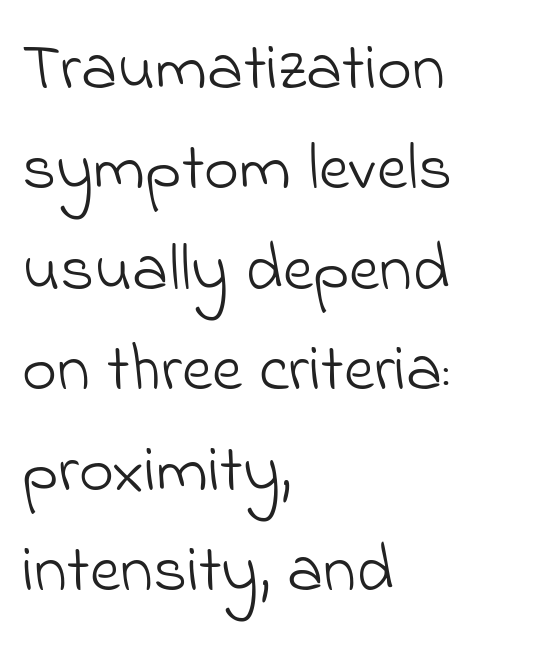
The rendering uses natural spacing where letterforms have individual widths. Baseline-to-baseline distance is the conventional proportion of letter height. Think standard paragraph weight, or any step lighter than that. Rule under the text: the space is simply empty.
